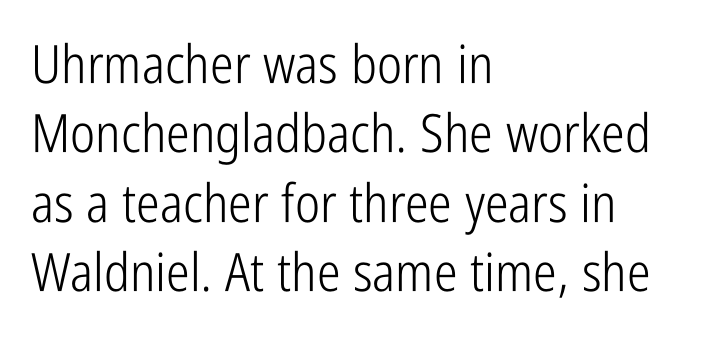
{"serif": "no", "italic": "no", "bold": "no", "weight": "light", "width": "condensed", "stroke_contrast": "low", "x_height": "medium", "monospaced": "no", "underline": "no", "align": "left", "line_spacing": "normal", "line_spacing_ratio": 1.31, "letter_spacing": "normal", "letter_spacing_em": 0.0, "glyph_px": 53}
